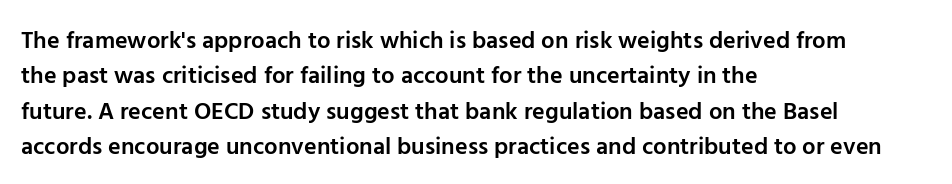
Q: Is the text bold? A: Semi-bold.
Q: Is the text italic (slanted)? A: No, it is upright.
Q: Is the text underlined? A: No.
Q: How is the paragraph aligned? A: Left-aligned.
Q: Is the spacing between letters normal or unusually wide? A: Normal.
Q: Is the spacing between lines tight, normal or loose? A: Normal.
